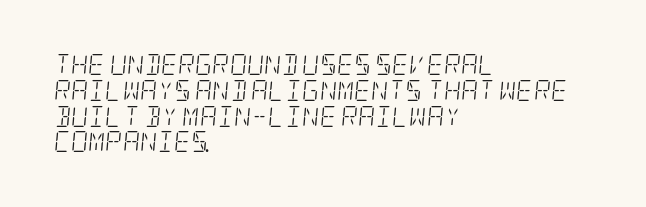
Q: Is the text bold? A: No.
Q: Is the text italic (slanted)? A: Yes, it leans right by about 5 degrees.
Q: Is the text underlined? A: No.
Q: How is the paragraph aligned? A: Left-aligned.
Q: Is the spacing between letters normal or unusually wide? A: Normal.
